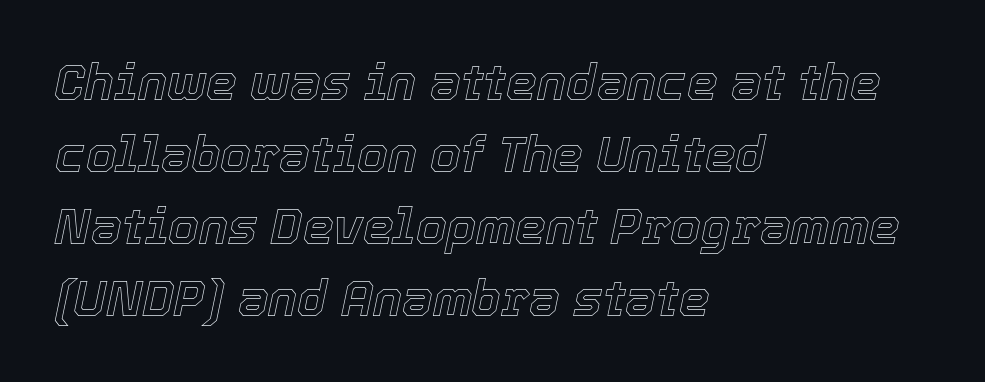
The image shows 49 px text type, italic (leaning right); set left-aligned, normal line spacing (1.47x), normal letter spacing, not underlined; a medium x-height.
